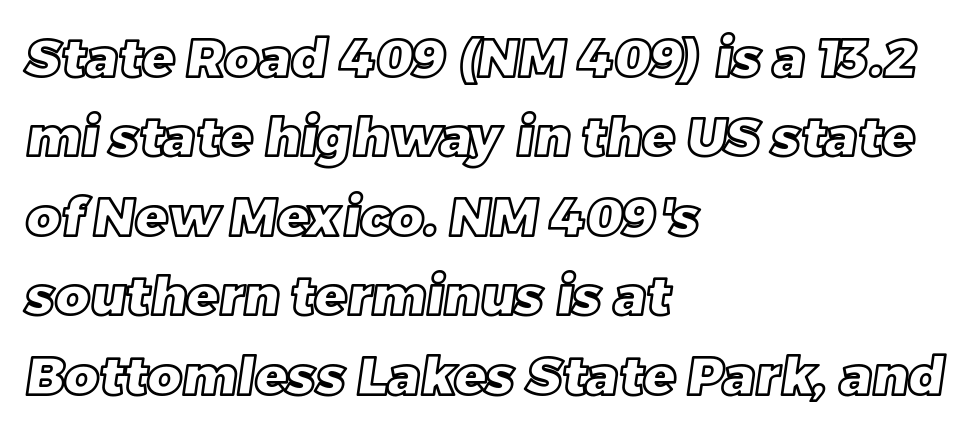
Q: Is the text underlined? A: No.
Q: How is the paragraph aligned? A: Left-aligned.
Q: Is the spacing between letters normal or unusually wide? A: Normal.
Q: Is the spacing between lines tight, normal or loose? A: Normal.
Q: Width (condensed, normal, or wide)? A: Normal.
Q: x-height? A: Large.
Q: Monospaced? A: No.
